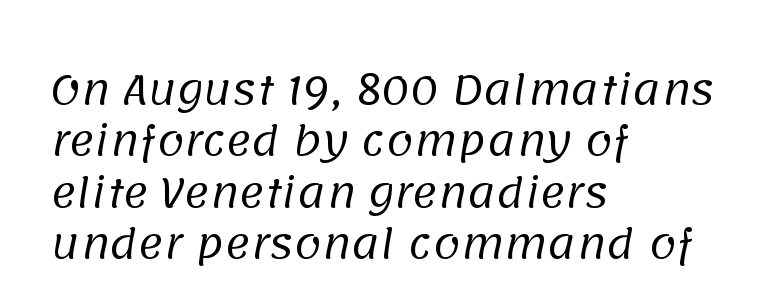
The image shows 39 px regular-weight sans-serif type; set left-aligned, normal line spacing (1.32x), normal letter spacing, not underlined; low stroke contrast and a large x-height.
